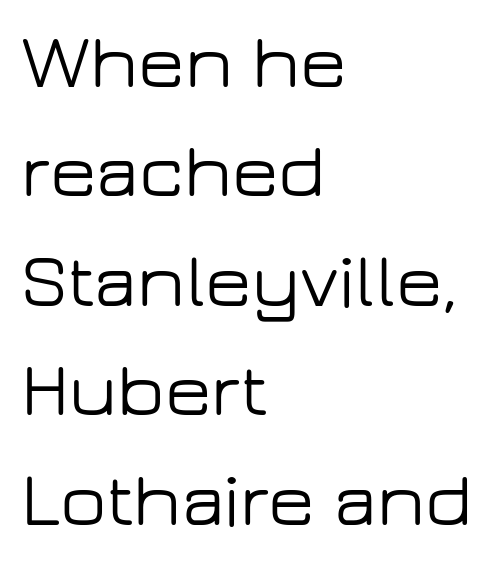
The line texture is even and compact thanks to regular tracking. A typesetter would call this proportional, since set widths differ per character. If you drew a line through each stem, it would be perfectly vertical. The leading is moderate, giving the passage an even texture. This rendering uses left alignment, leaving the right contour irregular. No word sits above an underline.
